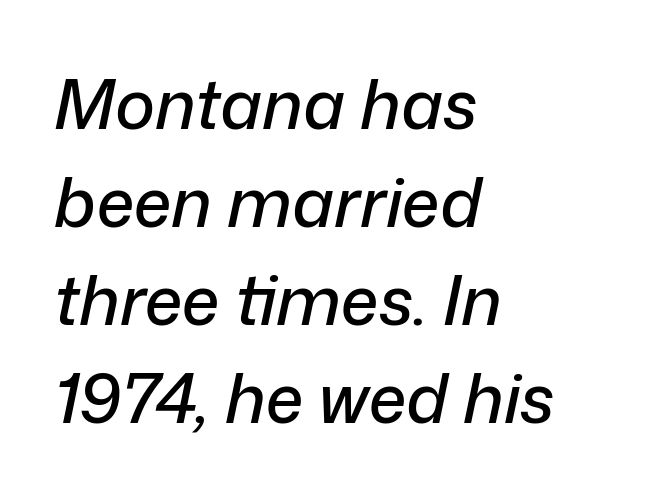
In terms of letterspacing, this is plain default setting. The whole block is typeset with a tilt. The strip under each line holds only bare page. Horizontally, the lines are justified to the leading edge only. Baseline-to-baseline distance is the conventional proportion of letter height. Think of a printed novel: that variable character pitch is what you see here.
